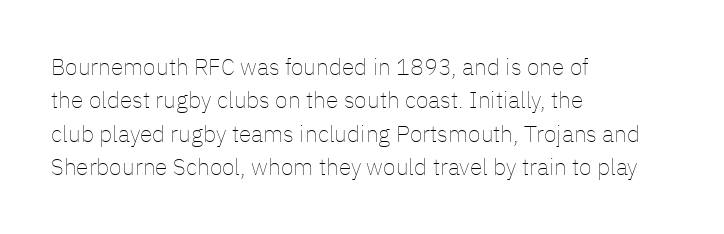
How would I describe the line gaps? Plain and ordinary. Just letters on the line, the space beneath them empty. Alignment: flush left. In terms of posture, this sample is upright.
